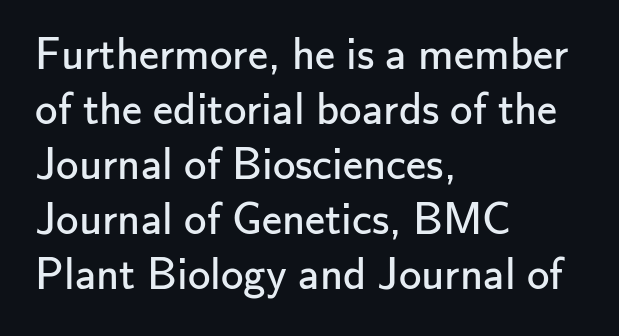
The image shows 45 px regular-weight sans-serif type, upright; set left-aligned, line spacing 1.22x, normal letter spacing, not underlined; low stroke contrast and a small x-height.
